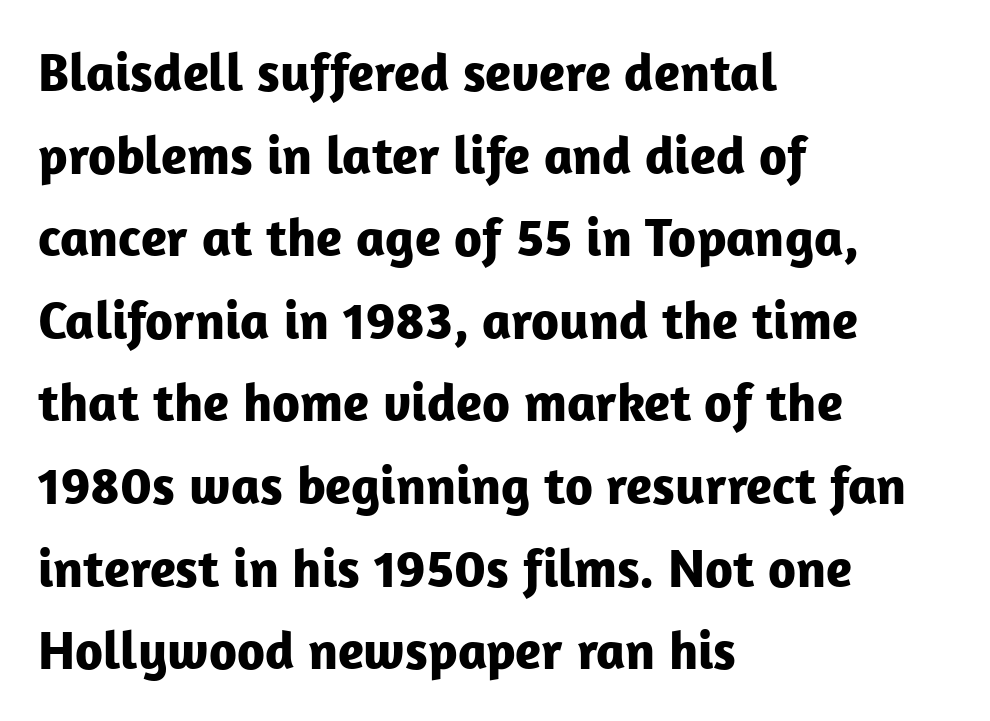
The image shows 54 px bold sans-serif type, upright; set left-aligned, normal line spacing (1.53x), normal letter spacing, not underlined; low stroke contrast and a medium x-height.
